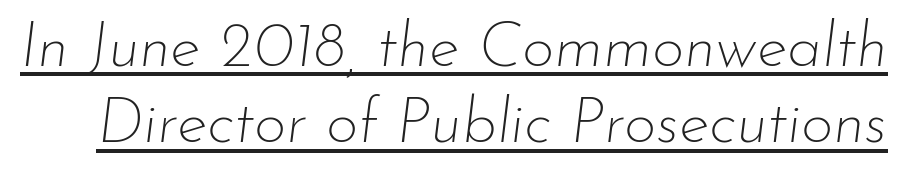
The image shows 63 px thin type, italic (leaning right); set line spacing 1.21x, normal letter spacing, underlined; low stroke contrast and a small x-height.
